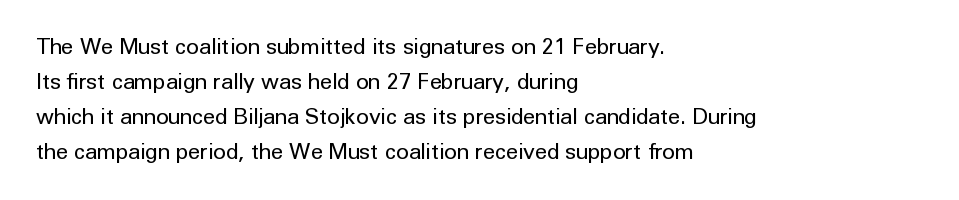
Q: Is the text bold? A: No.
Q: Is the text italic (slanted)? A: No, it is upright.
Q: Is the text underlined? A: No.
Q: How is the paragraph aligned? A: Left-aligned.
Q: Is the spacing between letters normal or unusually wide? A: Normal.
Q: Is the spacing between lines tight, normal or loose? A: Normal.
